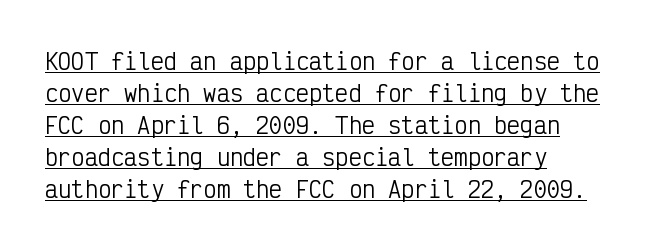
The lines sit at an ordinary, default distance from one another. The weight would be labelled regular, book, light, or lighter still. The typography opts for an upright posture over an oblique one. Tracking here is standard; glyphs follow each other at the usual distance. Casual observation: everything's shoved over to the left. Honestly, the underline is the first thing you notice here.
